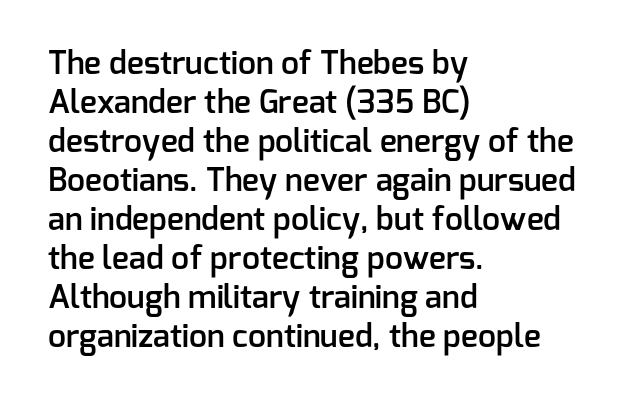
There is no visible air inserted between adjacent glyphs. A typesetter would call this proportional, since set widths differ per character. Each row of text sits above clean, open space. This sample uses a sans-serif face.
